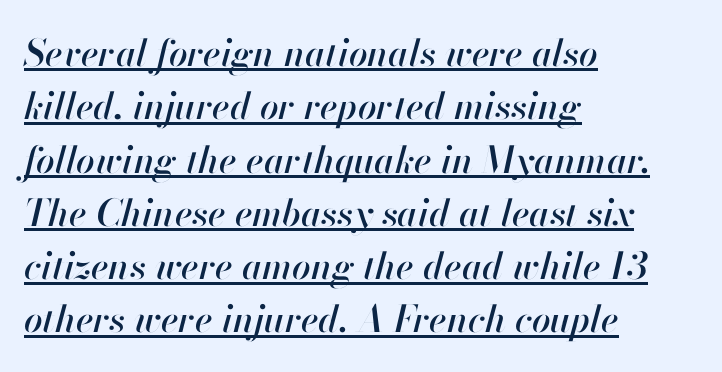
Italic: yes, the glyphs are oblique. Character widths vary here, with narrow letters taking less room than wide ones. The sample's only ornament is a line tracing under the words. Tracking here is standard; glyphs follow each other at the usual distance.
